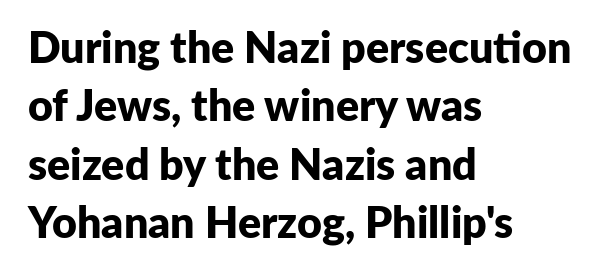
{"serif": "no", "italic": "no", "bold": "yes", "weight": "bold", "width": "normal", "stroke_contrast": "low", "x_height": "medium", "monospaced": "no", "underline": "no", "align": "left", "line_spacing": "normal", "line_spacing_ratio": 1.36, "letter_spacing": "normal", "letter_spacing_em": 0.0, "glyph_px": 43}
